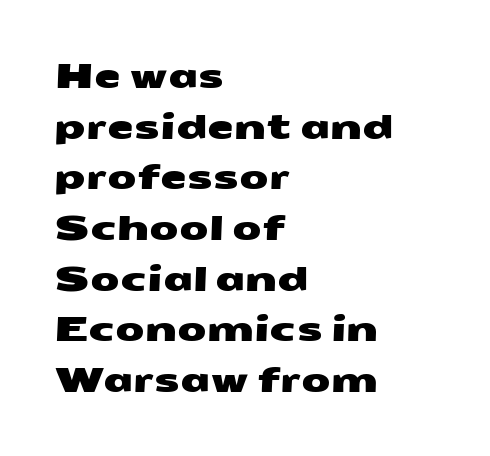
{"serif": "no", "width": "wide", "stroke_contrast": "medium", "x_height": "medium", "monospaced": "no", "underline": "no", "align": "left", "line_spacing": "normal", "line_spacing_ratio": 1.49, "letter_spacing": "normal", "letter_spacing_em": 0.0, "glyph_px": 34}
